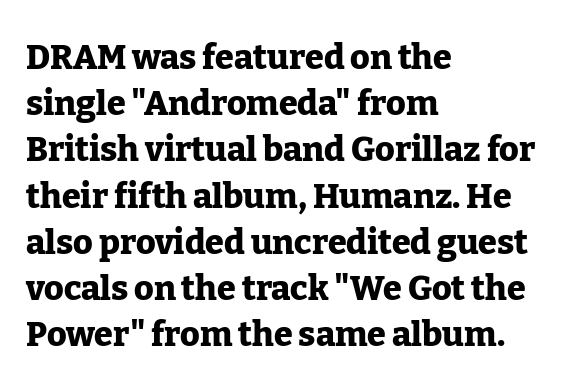
Q: Is the text bold? A: Yes.
Q: Is the text italic (slanted)? A: No, it is upright.
Q: Is the typeface a serif or a sans-serif typeface? A: Serif.
Q: Is the text underlined? A: No.
Q: How is the paragraph aligned? A: Left-aligned.
Q: Is the spacing between letters normal or unusually wide? A: Normal.
Q: Is the spacing between lines tight, normal or loose? A: Normal.
Q: Width (condensed, normal, or wide)? A: Normal.
Q: Stroke contrast? A: Low.
Q: x-height? A: Medium.
Q: Monospaced? A: No.
